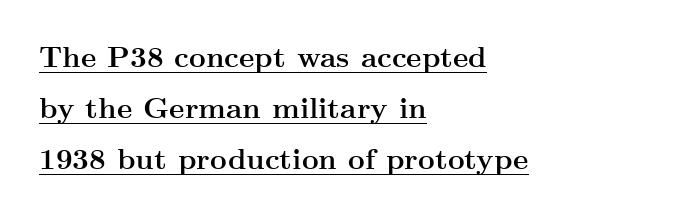
{"serif": "yes", "italic": "no", "bold": "yes", "weight": "semibold", "width": "wide", "stroke_contrast": "medium", "x_height": "small", "monospaced": "no", "underline": "yes", "align": "left", "line_spacing_ratio": 1.76, "letter_spacing": "normal", "letter_spacing_em": 0.0, "glyph_px": 29}
